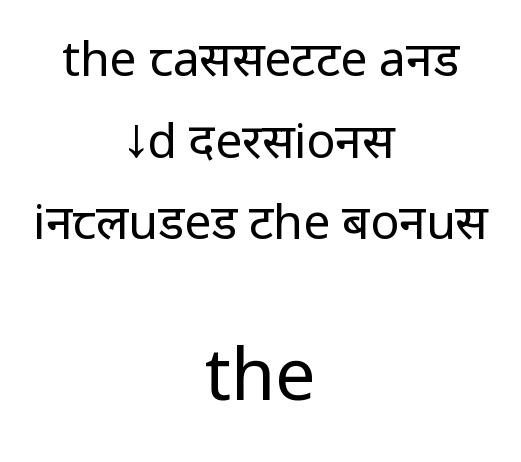
Just letters on the line, the space beneath them empty. Each stroke keeps to a modest, everyday thickness or less. Alignment: centered. The type is set solid horizontally, with unmodified tracking. The characters display no serif detailing; their extremities are plain. Every stem runs plumb, perpendicular to the baseline.
